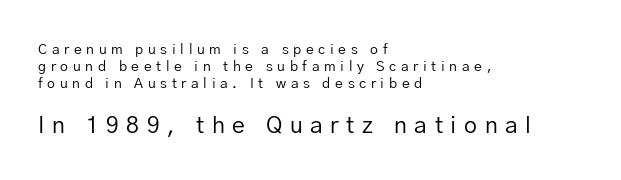
{"italic": "no", "bold": "no", "underline": "no", "align": "left", "line_spacing_ratio": 1.21, "letter_spacing": "wide", "letter_spacing_em": 0.33, "larger_block": "second", "size_ratio": 1.64, "glyph_px": 23}
